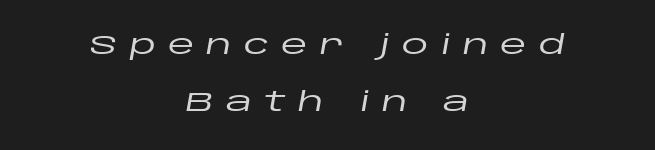
Italic: yes, the glyphs are oblique. Is there much room between lines? Yes — plenty of vertical air separates them. Any mark beneath the type? The region is blank. Every row of glyphs is offset so its center matches the block's center. Is the letter spacing exaggerated? Yes — the characters are pushed far apart.
